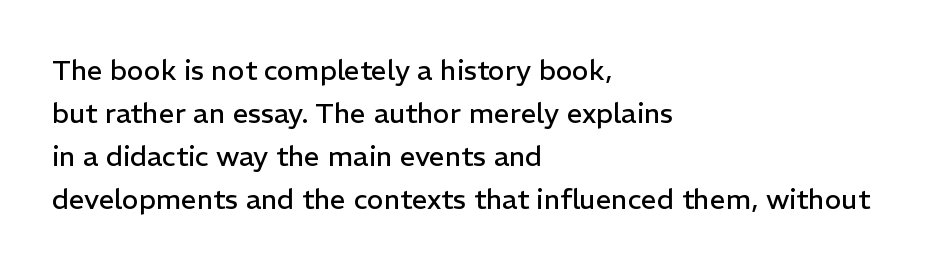
Is this a fixed-width face? No — the glyphs have proportional, varying widths. The specimen reads as upright at a glance. Notice how descenders clear the ascenders below comfortably — that's standard leading. The rendering anchors every line to the left-hand side. The letters look calm and open, with moderate or lighter stems. This rendering employs a face without finishing strokes, i.e., a sans-serif.
